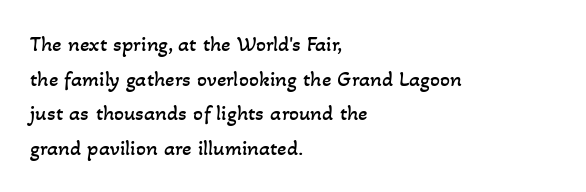
{"bold": "no", "underline": "no", "align": "left", "line_spacing": "normal", "line_spacing_ratio": 1.57, "letter_spacing": "normal", "letter_spacing_em": 0.0, "glyph_px": 22}
